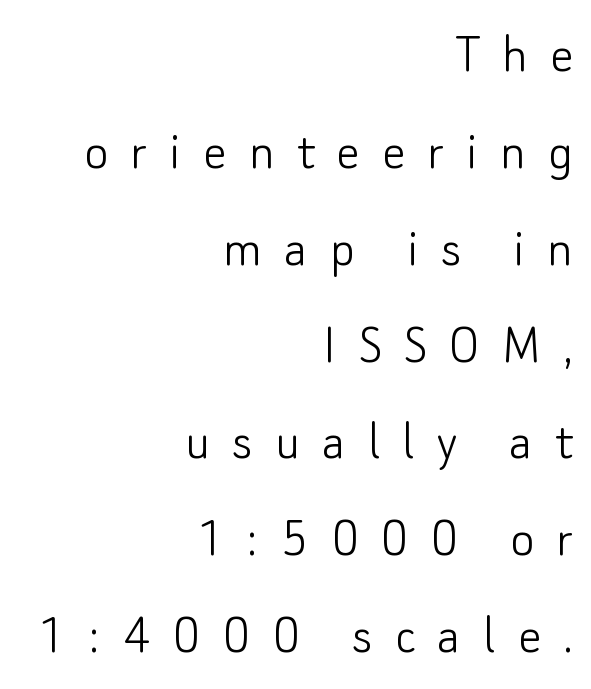
The image shows 58 px light sans-serif type, upright; set right-aligned, normal line spacing (1.67x), unusually wide letter spacing (+0.38 em), not underlined; low stroke contrast and a small x-height.
